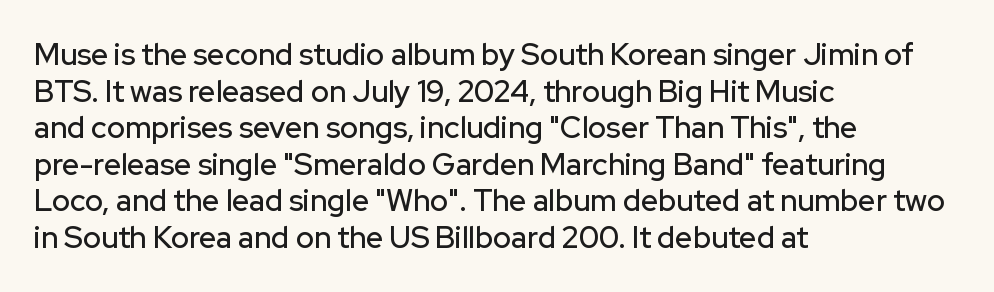
Q: Is the text italic (slanted)? A: No, it is upright.
Q: Is the typeface a serif or a sans-serif typeface? A: Sans-serif.
Q: Is the text underlined? A: No.
Q: How is the paragraph aligned? A: Left-aligned.
Q: Is the spacing between letters normal or unusually wide? A: Normal.
Q: Width (condensed, normal, or wide)? A: Normal.
Q: Stroke contrast? A: Low.
Q: x-height? A: Medium.
Q: Monospaced? A: No.
